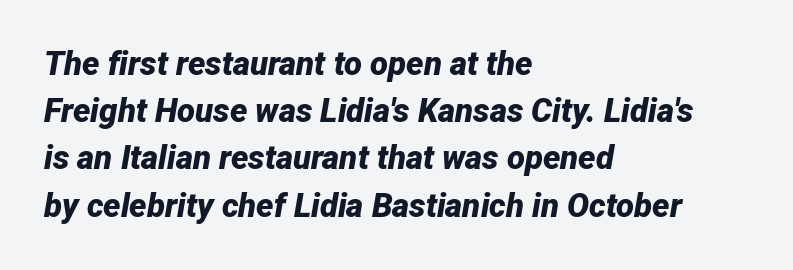
{"italic": "yes", "lean": "right", "slant_degrees": 12, "bold": "yes", "weight": "bold", "width": "normal", "stroke_contrast": "low", "x_height": "medium", "monospaced": "no", "underline": "no", "align": "left", "line_spacing": "normal", "line_spacing_ratio": 1.43, "letter_spacing": "normal", "letter_spacing_em": 0.0, "glyph_px": 33}
